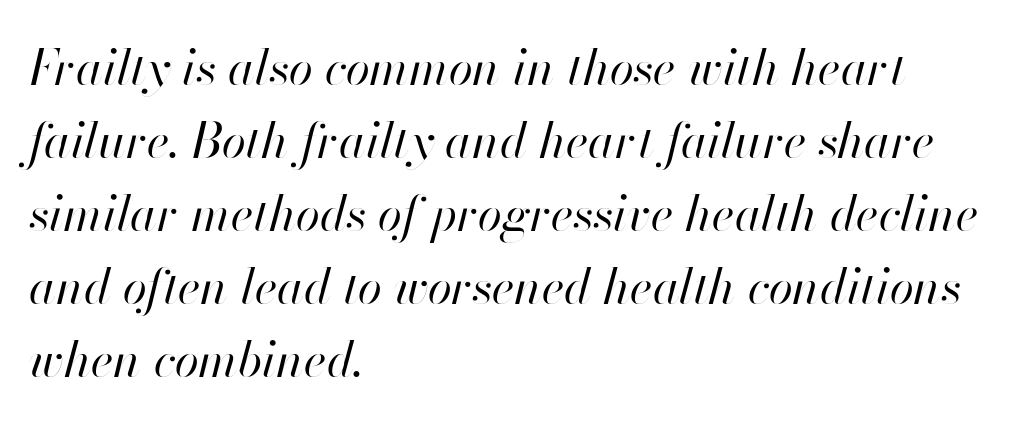
{"italic": "yes", "lean": "right", "slant_degrees": 13, "bold": "no", "weight": "regular", "width": "normal", "stroke_contrast": "high", "x_height": "small", "monospaced": "no", "underline": "no", "align": "left", "line_spacing": "normal", "line_spacing_ratio": 1.49, "letter_spacing": "normal", "letter_spacing_em": 0.0, "glyph_px": 49}
